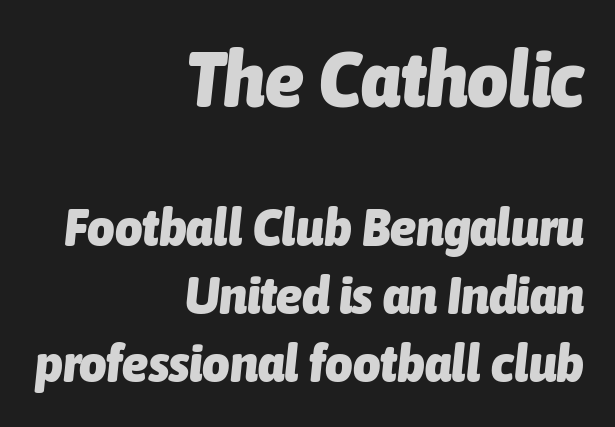
The image shows 79 px heavy, condensed type, italic (leaning right); set right-aligned, normal line spacing (1.28x), normal letter spacing, not underlined; the first (top) block is 1.49x larger; low stroke contrast and a medium x-height.
